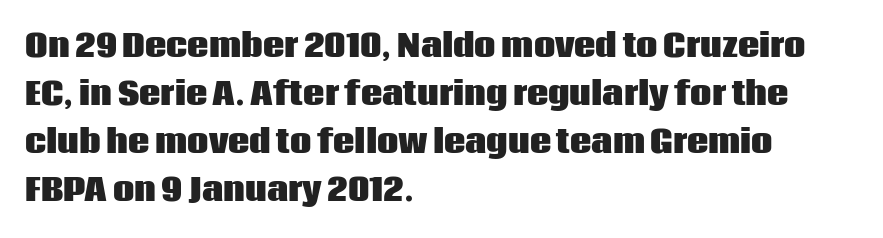
If you drew a line through each stem, it would be perfectly vertical. Are there feet on the stems? There aren't — it's a sans. The baseline area is clear. Each letter keeps its own natural width here, so spacing adapts to shape.
